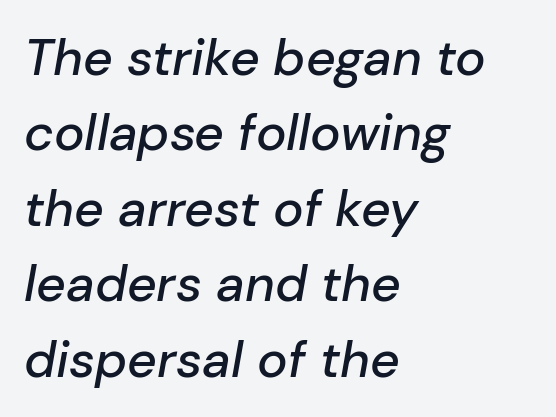
{"italic": "yes", "lean": "right", "slant_degrees": 10, "width": "normal", "stroke_contrast": "low", "x_height": "medium", "monospaced": "no", "underline": "no", "align": "left", "line_spacing": "normal", "line_spacing_ratio": 1.48, "letter_spacing": "normal", "letter_spacing_em": 0.0, "glyph_px": 51}
